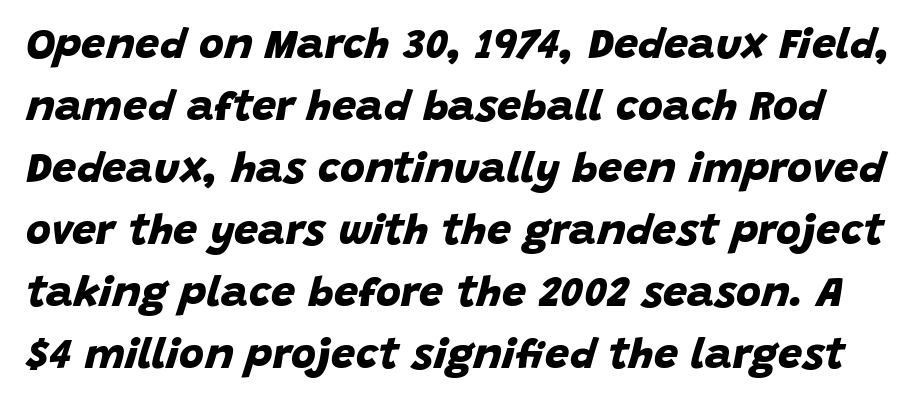
The image shows 43 px bold sans-serif type; set normal line spacing (1.44x), normal letter spacing, not underlined; low stroke contrast and a large x-height.
